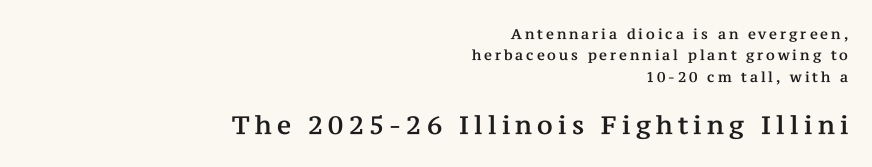
Q: Is the text italic (slanted)? A: No, it is upright.
Q: Is the text underlined? A: No.
Q: How is the paragraph aligned? A: Right-aligned.
Q: Is the spacing between letters normal or unusually wide? A: Unusually wide.
Q: Is the spacing between lines tight, normal or loose? A: Normal.
Q: Which block of text is set in a larger size, the first (top) or the second (bottom)? A: The second (bottom) one.
